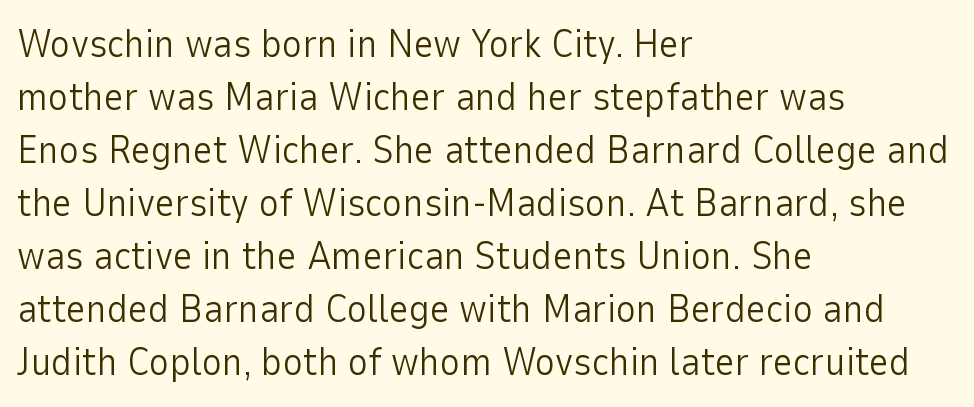
Q: Is the text bold? A: No.
Q: Is the text italic (slanted)? A: No, it is upright.
Q: Is the typeface a serif or a sans-serif typeface? A: Sans-serif.
Q: Is the text underlined? A: No.
Q: How is the paragraph aligned? A: Left-aligned.
Q: Is the spacing between letters normal or unusually wide? A: Normal.
Q: Is the spacing between lines tight, normal or loose? A: Normal.
Q: Width (condensed, normal, or wide)? A: Normal.
Q: Stroke contrast? A: Low.
Q: x-height? A: Medium.
Q: Monospaced? A: No.
